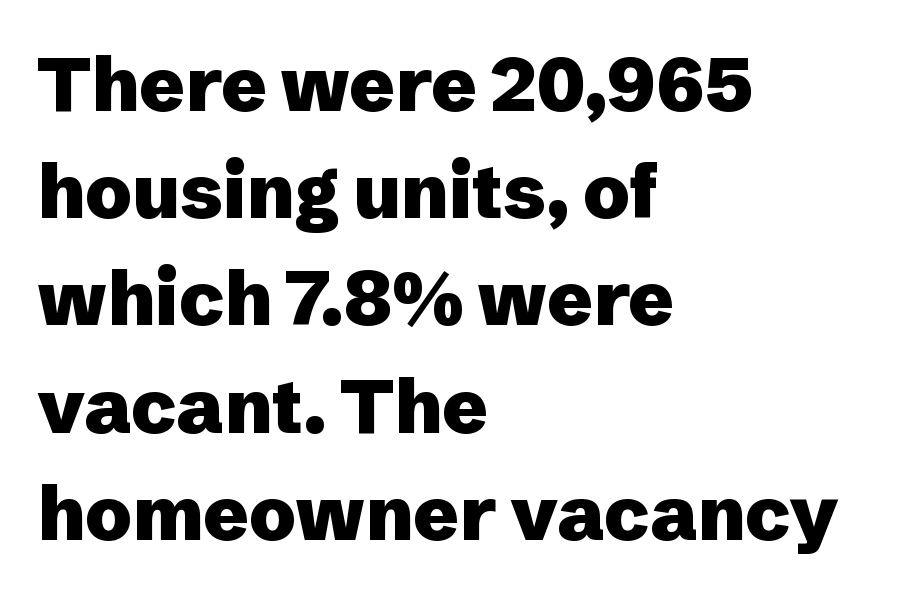
{"serif": "no", "italic": "no", "bold": "yes", "weight": "heavy", "width": "normal", "stroke_contrast": "low", "x_height": "medium", "monospaced": "no", "underline": "no", "align": "left", "line_spacing": "normal", "line_spacing_ratio": 1.43, "letter_spacing": "normal", "letter_spacing_em": 0.0, "glyph_px": 75}
